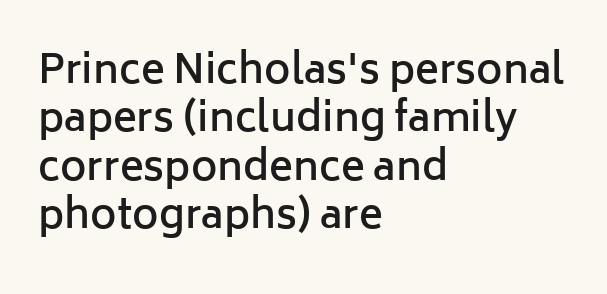
The image shows 40 px semibold sans-serif type, upright; set left-aligned, line spacing 1.21x, normal letter spacing, not underlined; low stroke contrast and a medium x-height.
